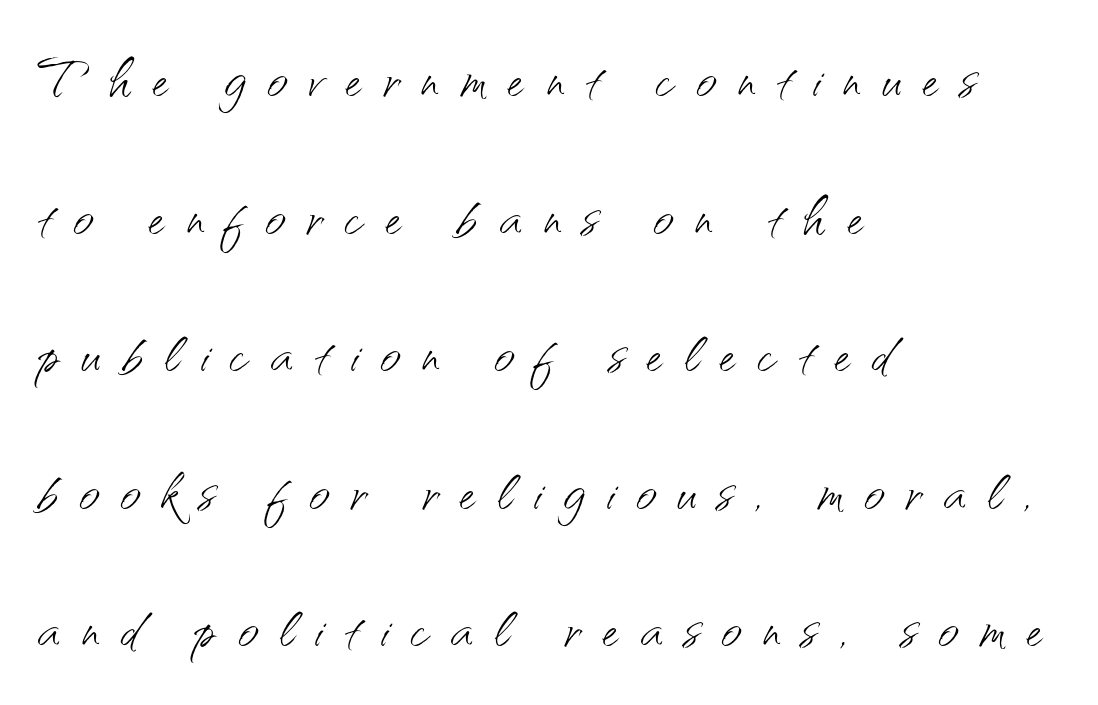
{"serif": "no", "bold": "no", "weight": "light", "width": "normal", "stroke_contrast": "medium", "x_height": "small", "monospaced": "no", "underline": "no", "align": "left", "line_spacing": "loose", "line_spacing_ratio": 1.91, "letter_spacing": "wide", "letter_spacing_em": 0.3, "glyph_px": 72}
